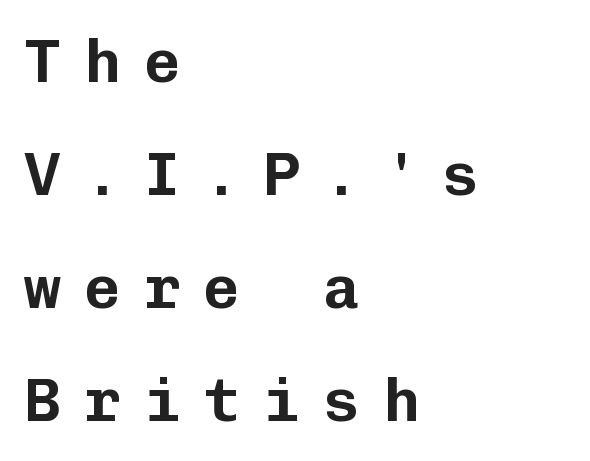
Nope, no serifs anywhere on these letters. Unlike italic type, these characters show no tilt at all. Words float on clear page, feet unadorned. Fixed-width glyphs throughout — classic coding-font behaviour.
